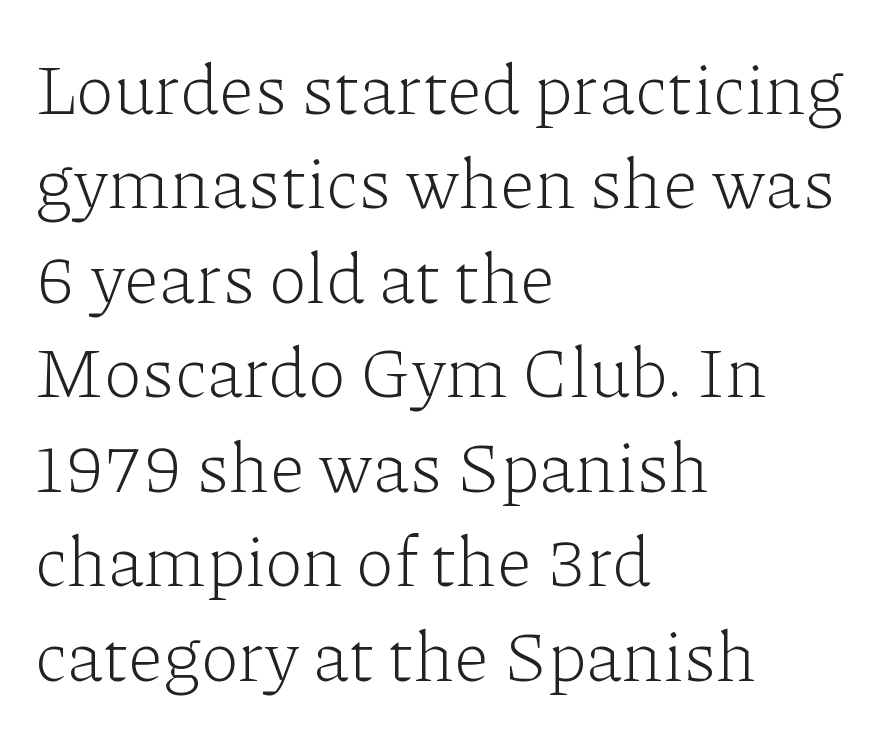
The zone under the glyphs is completely vacant. Is this a fixed-width face? No — the glyphs have proportional, varying widths. Stems here are at most as thick as an everyday book face. The rendering shows small feet on the letterforms — a serif design. Each new line begins a customary step beneath the previous one.
